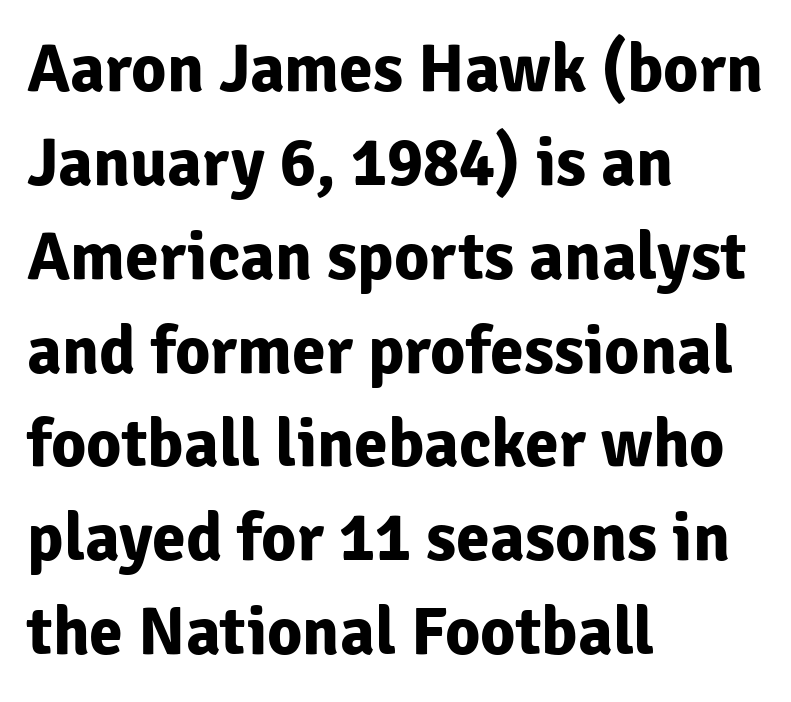
The image shows 68 px bold sans-serif type, upright; set left-aligned, normal line spacing (1.38x), normal letter spacing, not underlined; low stroke contrast and a medium x-height.
